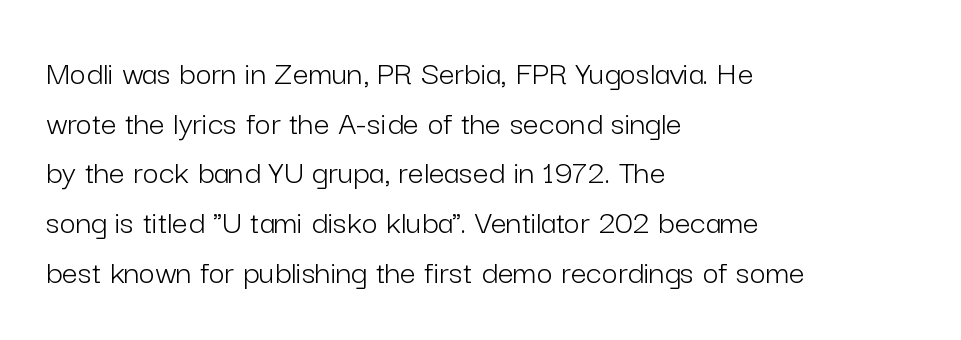
The image shows 35 px light sans-serif type, upright; set left-aligned, normal line spacing (1.42x), normal letter spacing, not underlined; low stroke contrast and a medium x-height.
